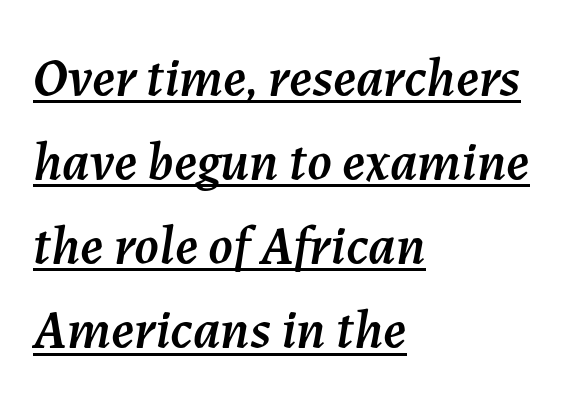
{"italic": "yes", "lean": "right", "slant_degrees": 7, "width": "normal", "stroke_contrast": "medium", "x_height": "medium", "monospaced": "no", "underline": "yes", "align": "left", "line_spacing": "normal", "line_spacing_ratio": 1.53, "letter_spacing": "normal", "letter_spacing_em": 0.0, "glyph_px": 55}
